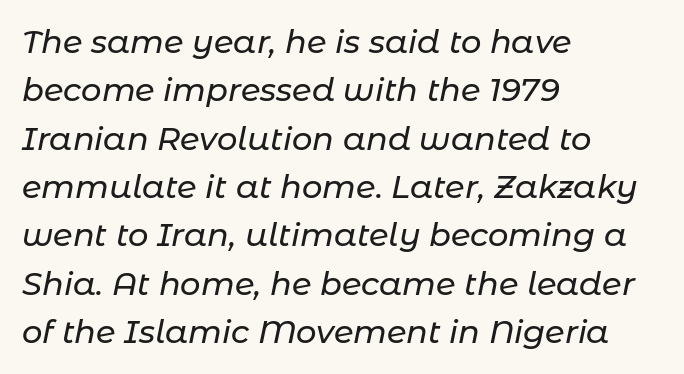
This sample is left-justified, so line endings fall wherever the words run out. Quick note: italic. The strip under each line holds only bare page. Glyph-to-glyph distance matches everyday printed text. The passage shown is typed in a proportional face where columns would drift.
